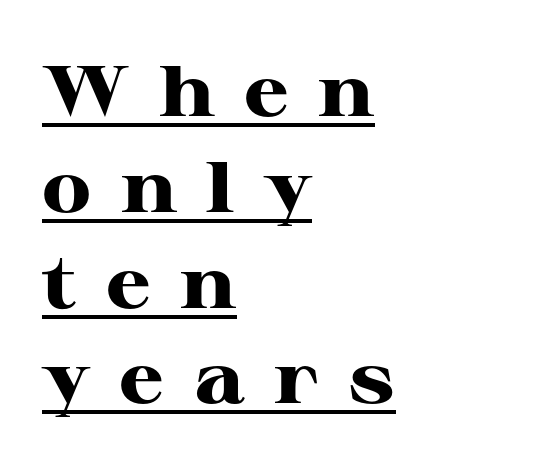
{"serif": "yes", "italic": "no", "bold": "yes", "weight": "heavy", "width": "wide", "stroke_contrast": "high", "x_height": "medium", "monospaced": "no", "underline": "yes", "align": "left", "line_spacing": "normal", "line_spacing_ratio": 1.33, "letter_spacing": "wide", "letter_spacing_em": 0.41, "glyph_px": 72}
